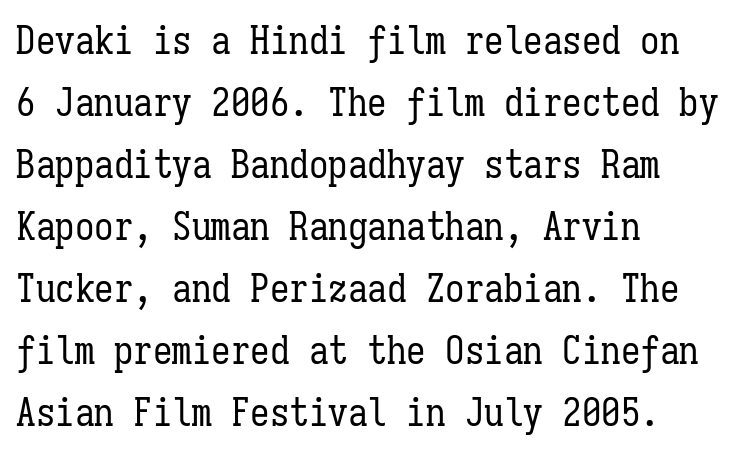
{"italic": "no", "bold": "no", "weight": "regular", "width": "condensed", "stroke_contrast": "low", "x_height": "medium", "monospaced": "yes", "underline": "no", "align": "left", "line_spacing": "normal", "line_spacing_ratio": 1.59, "letter_spacing": "normal", "letter_spacing_em": 0.0, "glyph_px": 39}
